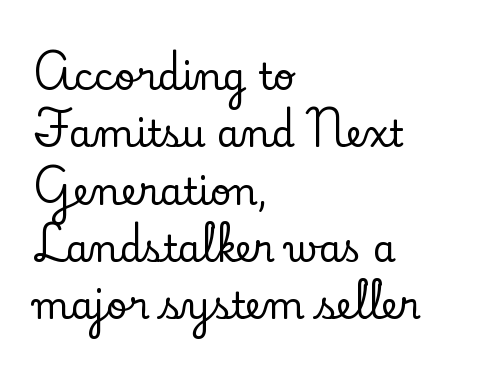
Baseline-to-baseline distance is the conventional proportion of letter height. You could not count columns in this text — the font is proportionally spaced. Here the glyphs are tracked normally, forming tight word shapes. This is the regular roman posture of the typeface. Lines of text with bare space underneath.
